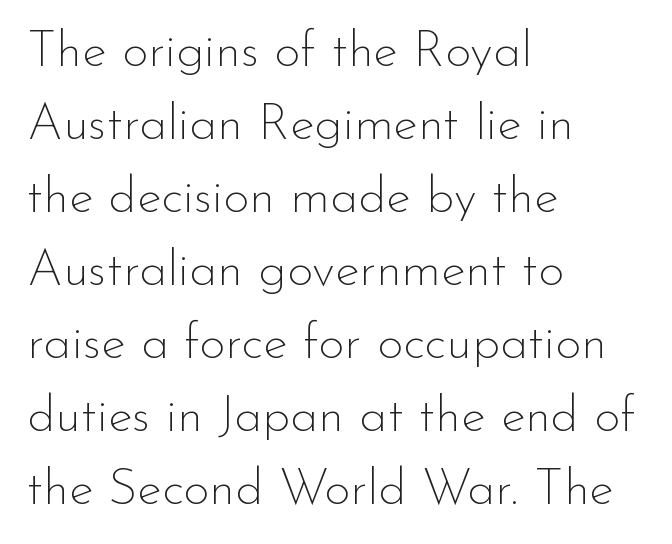
The image shows 51 px thin sans-serif type, upright; set left-aligned, normal line spacing (1.43x), normal letter spacing, not underlined; low stroke contrast and a small x-height.
